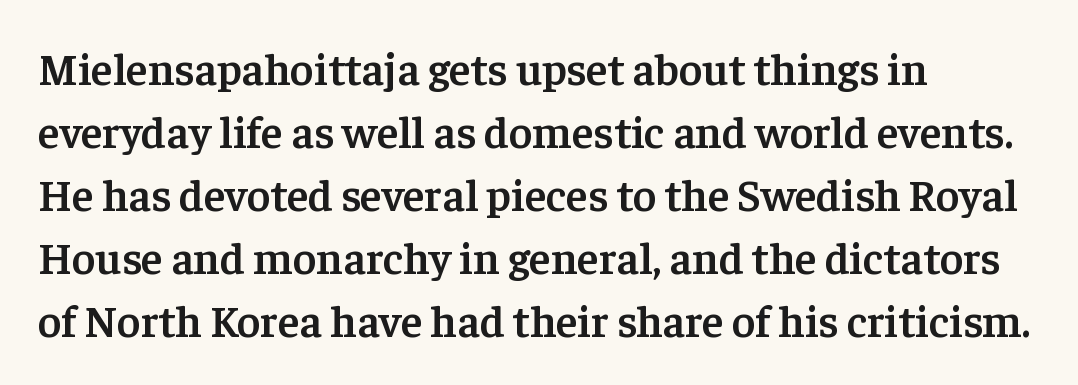
The image shows 45 px semibold serif type, upright; set left-aligned, normal line spacing (1.4x), normal letter spacing, not underlined; low stroke contrast and a medium x-height.
